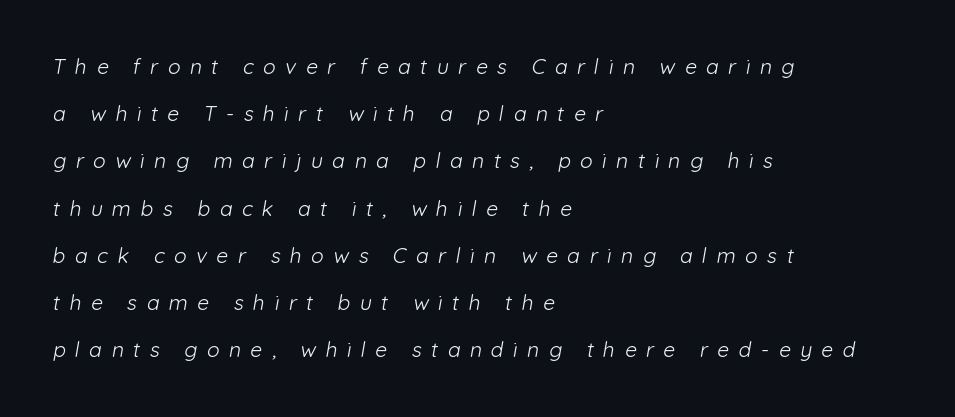
{"bold": "no", "underline": "no", "align": "left", "line_spacing": "loose", "line_spacing_ratio": 2.25, "letter_spacing": "wide", "letter_spacing_em": 0.45, "glyph_px": 21}
